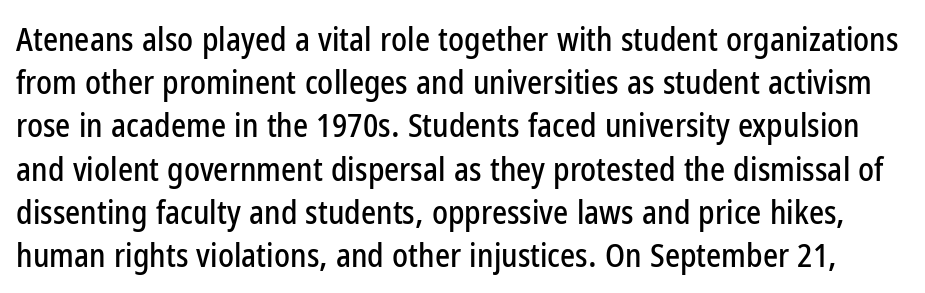
Q: Is the text italic (slanted)? A: No, it is upright.
Q: Is the typeface a serif or a sans-serif typeface? A: Sans-serif.
Q: Is the text underlined? A: No.
Q: Is the spacing between letters normal or unusually wide? A: Normal.
Q: Is the spacing between lines tight, normal or loose? A: Normal.
Q: Width (condensed, normal, or wide)? A: Condensed.
Q: Stroke contrast? A: Low.
Q: x-height? A: Medium.
Q: Monospaced? A: No.
